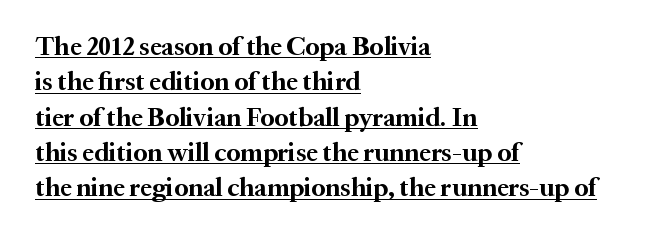
{"italic": "no", "bold": "yes", "underline": "yes", "align": "left", "line_spacing": "normal", "line_spacing_ratio": 1.36, "letter_spacing": "normal", "letter_spacing_em": 0.0, "glyph_px": 26}
